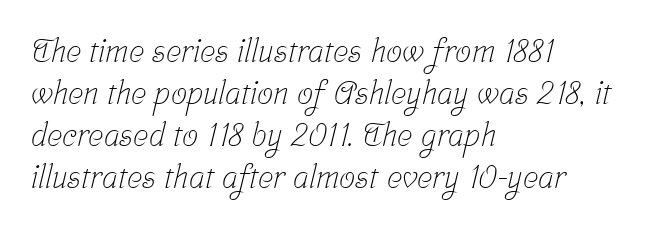
Typographically, this falls in the serif category. Note the varied advance widths — an 'i' is clearly narrower than an 'm'. The glyphs are unaccompanied by any horizontal stroke below them. Between one letter and the next there's only the usual sliver of space. Horizontal alignment here is leftward, the default for most running prose. Notice how descenders clear the ascenders below comfortably — that's standard leading.
